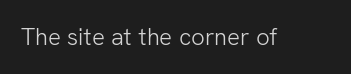
Only glyphs here, with clear space below each row. Notice how the stems are strictly vertical — no italics here. Between one letter and the next there's only the usual sliver of space. Is this a heavy cut? Hardly; it is regular or lighter.
